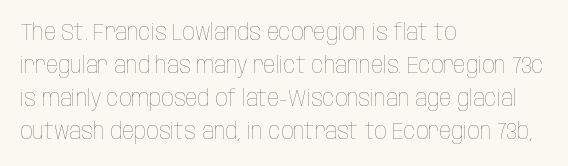
{"italic": "no", "bold": "no", "underline": "no", "align": "left", "line_spacing": "normal", "line_spacing_ratio": 1.38, "letter_spacing": "normal", "letter_spacing_em": 0.0, "glyph_px": 24}
